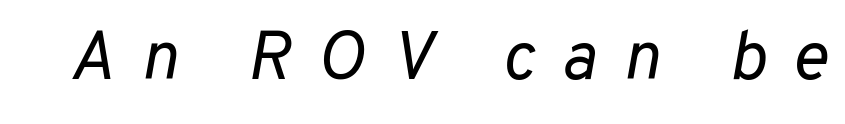
Is the letter spacing exaggerated? Yes — the characters are pushed far apart. Heft: none added — not bold. Slant detected: the letters are inclined. The glyphs are unaccompanied by any horizontal stroke below them.
